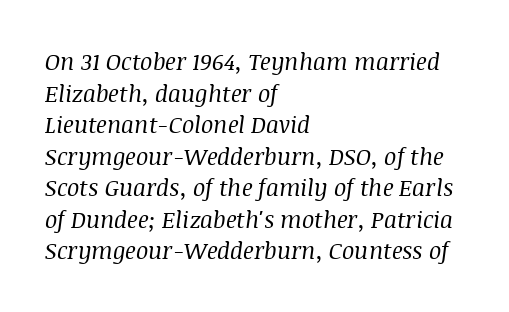
Standard letterfit; no display-style spreading of the glyphs. Is the type heavy? It reads as light-to-regular instead. The compositor pushed each line to the left boundary. Notice how the stems are inclined rather than vertical — that's the hallmark of italics. Anything drawn beneath the words? Only blank space. The leading is moderate, giving the passage an even texture.
